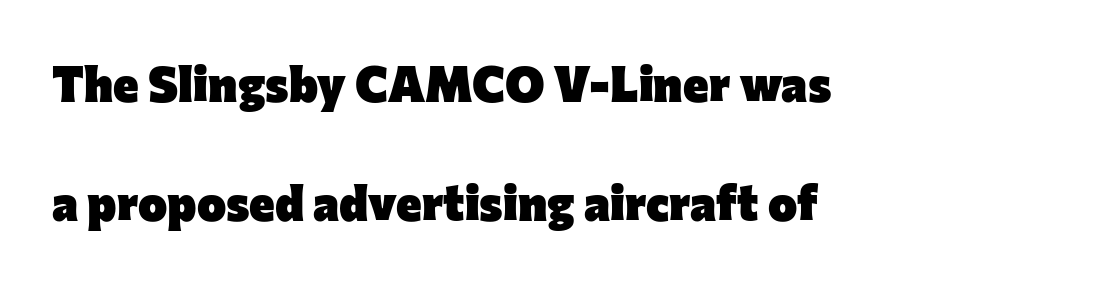
Leading is clearly above the norm, producing a sparse column. Standard letterfit; no display-style spreading of the glyphs. Line beginnings align vertically; line endings do not. Quick note: underline off. Typesetter's note: full bold, strokes at maximum text heaviness.
